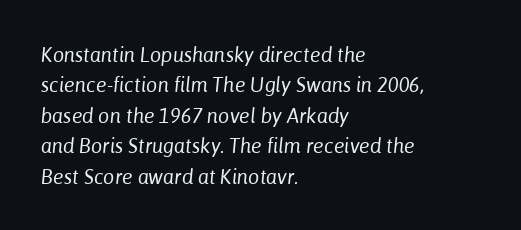
The image shows 20 px text type, italic (leaning right); set left-aligned, normal line spacing (1.52x), normal letter spacing, not underlined.
